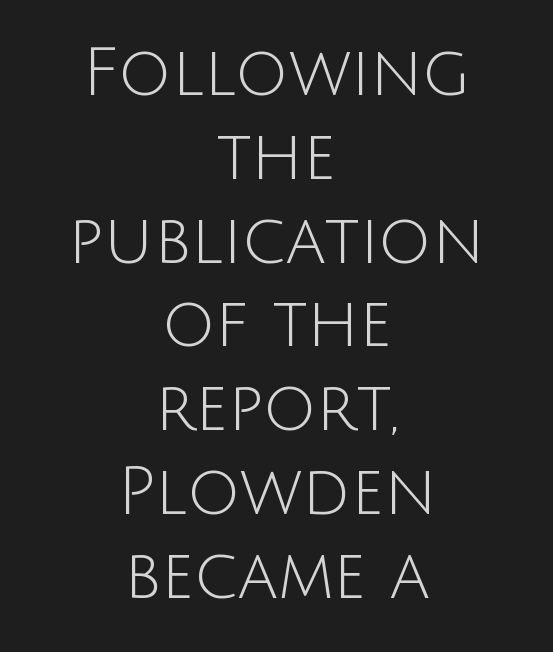
The image shows 66 px light sans-serif type, upright; set centered, normal line spacing (1.27x), normal letter spacing, not underlined; low stroke contrast and a large x-height.
